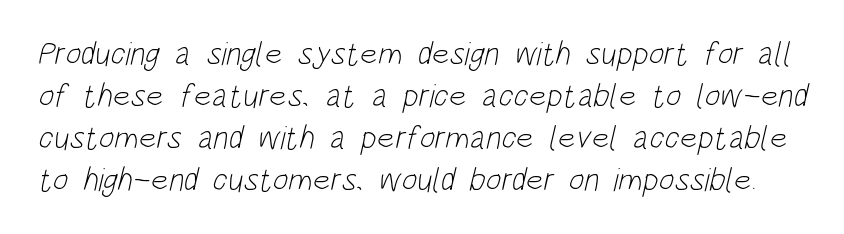
{"serif": "no", "bold": "no", "weight": "light", "width": "condensed", "stroke_contrast": "low", "x_height": "large", "monospaced": "no", "underline": "no", "line_spacing": "normal", "line_spacing_ratio": 1.27, "letter_spacing": "normal", "letter_spacing_em": 0.0, "glyph_px": 33}
